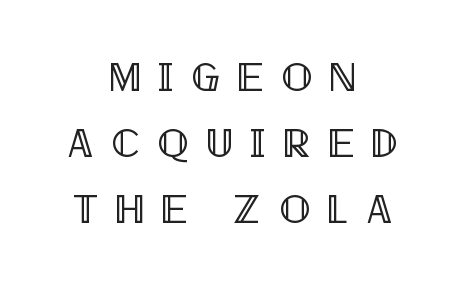
{"italic": "no", "width": "condensed", "x_height": "large", "monospaced": "no", "underline": "no", "align": "center", "line_spacing": "normal", "line_spacing_ratio": 1.61, "letter_spacing": "wide", "letter_spacing_em": 0.43, "glyph_px": 41}
